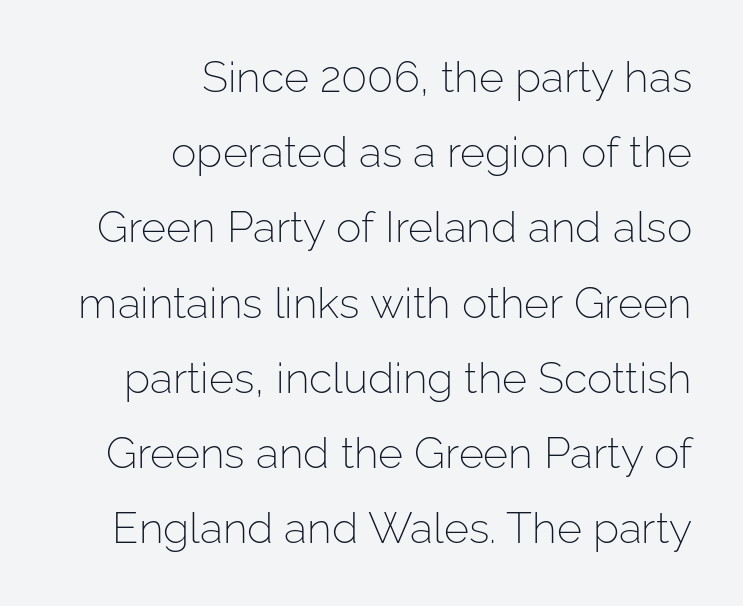
The image shows 43 px light sans-serif type, upright; set right-aligned, line spacing 1.75x, normal letter spacing, not underlined; low stroke contrast and a medium x-height.
